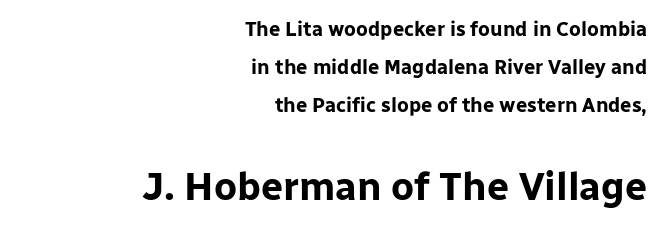
Q: Is the text bold? A: Yes.
Q: Is the text italic (slanted)? A: No, it is upright.
Q: Is the typeface a serif or a sans-serif typeface? A: Sans-serif.
Q: Is the text underlined? A: No.
Q: How is the paragraph aligned? A: Right-aligned.
Q: Is the spacing between letters normal or unusually wide? A: Normal.
Q: Is the spacing between lines tight, normal or loose? A: Loose.
Q: Which block of text is set in a larger size, the first (top) or the second (bottom)? A: The second (bottom) one.
Q: Width (condensed, normal, or wide)? A: Normal.
Q: Stroke contrast? A: Low.
Q: x-height? A: Medium.
Q: Monospaced? A: No.
